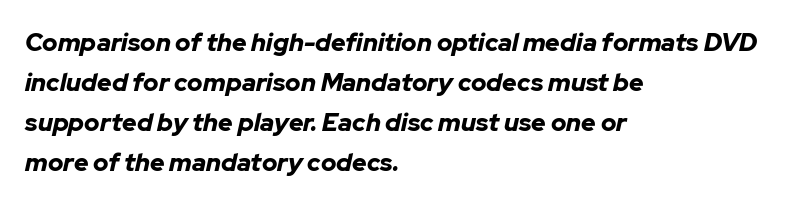
The image shows 25 px bold type, italic (leaning right); set left-aligned, normal line spacing (1.6x), normal letter spacing, not underlined.
